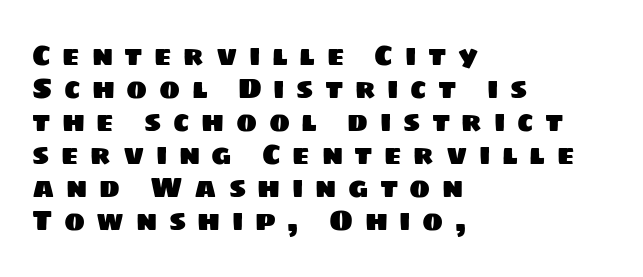
The strip under each line holds only bare page. Horizontal alignment here is leftward, the default for most running prose. The passage shown is typed in a proportional face where columns would drift. Observe the wide spacing: letters keep a clear distance from each other. Regarding serifs, this sample does without them.
